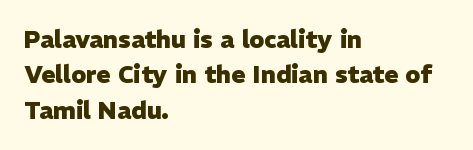
Q: Is the text bold? A: Yes.
Q: Is the text italic (slanted)? A: No, it is upright.
Q: Is the text underlined? A: No.
Q: How is the paragraph aligned? A: Left-aligned.
Q: Is the spacing between letters normal or unusually wide? A: Normal.
Q: Is the spacing between lines tight, normal or loose? A: Normal.
